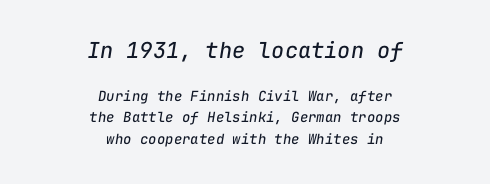
The image shows 22 px text type, italic (leaning right); set centered, normal line spacing (1.52x), normal letter spacing, not underlined; the first (top) block is 1.57x larger.
